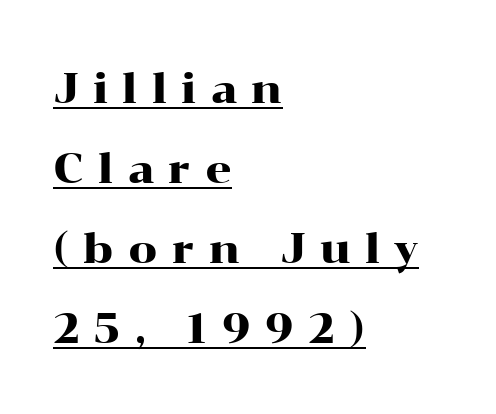
Q: Is the text italic (slanted)? A: No, it is upright.
Q: Is the typeface a serif or a sans-serif typeface? A: Serif.
Q: Is the text underlined? A: Yes.
Q: How is the paragraph aligned? A: Left-aligned.
Q: Is the spacing between letters normal or unusually wide? A: Unusually wide.
Q: Is the spacing between lines tight, normal or loose? A: Loose.
Q: Width (condensed, normal, or wide)? A: Wide.
Q: Stroke contrast? A: High.
Q: x-height? A: Medium.
Q: Monospaced? A: No.
